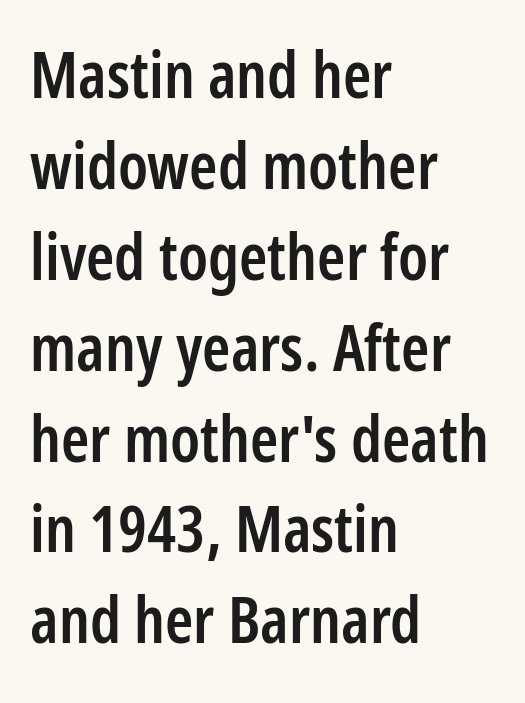
Q: Is the text bold? A: Semi-bold.
Q: Is the text italic (slanted)? A: No, it is upright.
Q: Is the typeface a serif or a sans-serif typeface? A: Sans-serif.
Q: Is the text underlined? A: No.
Q: How is the paragraph aligned? A: Left-aligned.
Q: Is the spacing between letters normal or unusually wide? A: Normal.
Q: Is the spacing between lines tight, normal or loose? A: Normal.
Q: Width (condensed, normal, or wide)? A: Condensed.
Q: Stroke contrast? A: Low.
Q: x-height? A: Medium.
Q: Monospaced? A: No.
